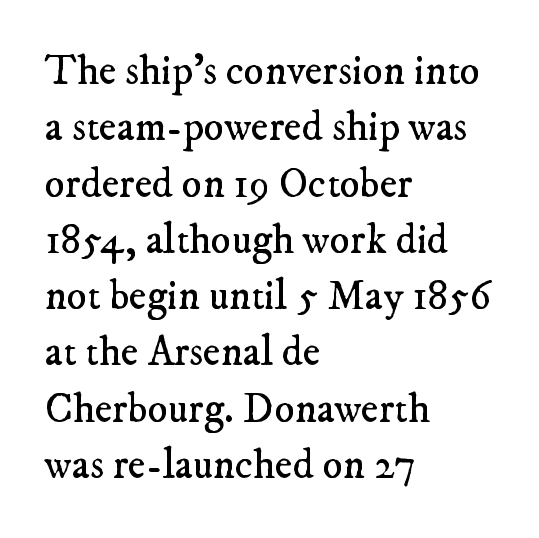
The image shows 42 px regular-weight serif type; set left-aligned, normal line spacing (1.34x), normal letter spacing, not underlined; low stroke contrast and a small x-height.
